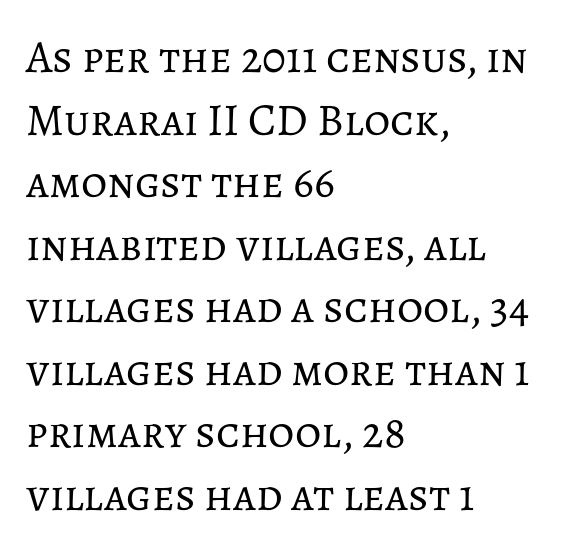
The image shows 45 px regular-weight type, upright; set left-aligned, normal line spacing (1.39x), normal letter spacing, not underlined; low stroke contrast and a medium x-height.
